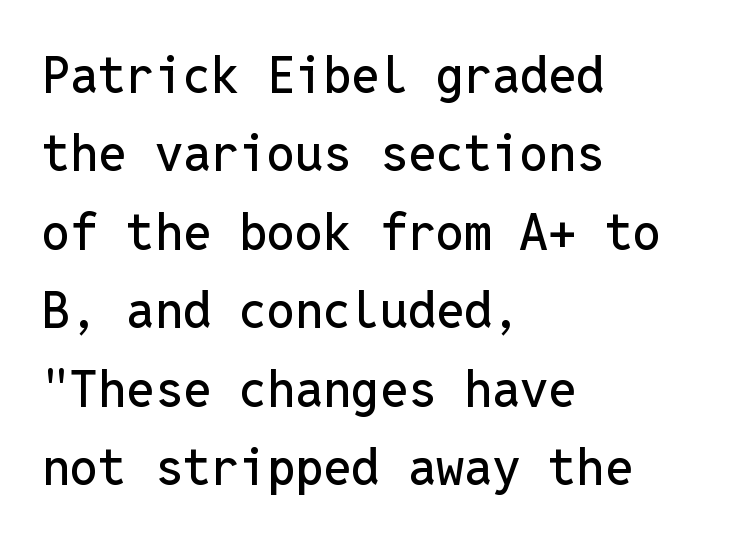
Nobody touched the tracking dial on this one. Layout note: lines flush left. It's the straight-up-and-down kind of type. A typesetter would label this face a sans.
